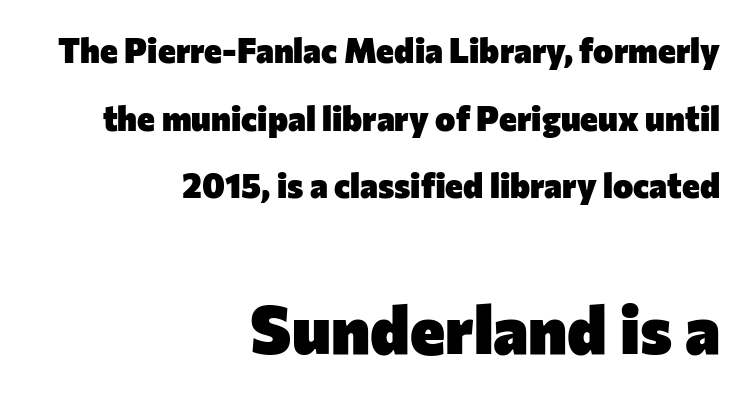
The image shows 67 px heavy sans-serif type, upright; set right-aligned, loose line spacing (1.99x), normal letter spacing, not underlined; the second (bottom) block is 1.97x larger; low stroke contrast and a medium x-height.
